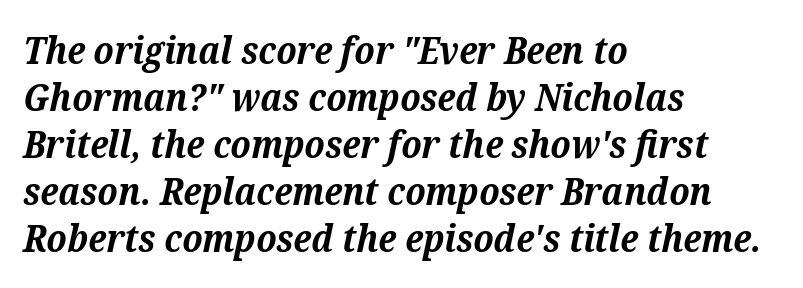
The rendering applies a slant to the glyphs. Anything drawn beneath the words? Only blank space. What kind of face is this? One with serifs. Compared with typical body copy, the letter spacing here is the same. The strokes are fattened all the way to bold.
